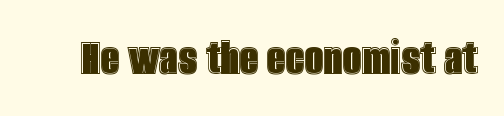
The image shows 53 px condensed type, upright; set normal letter spacing, not underlined; a large x-height.
